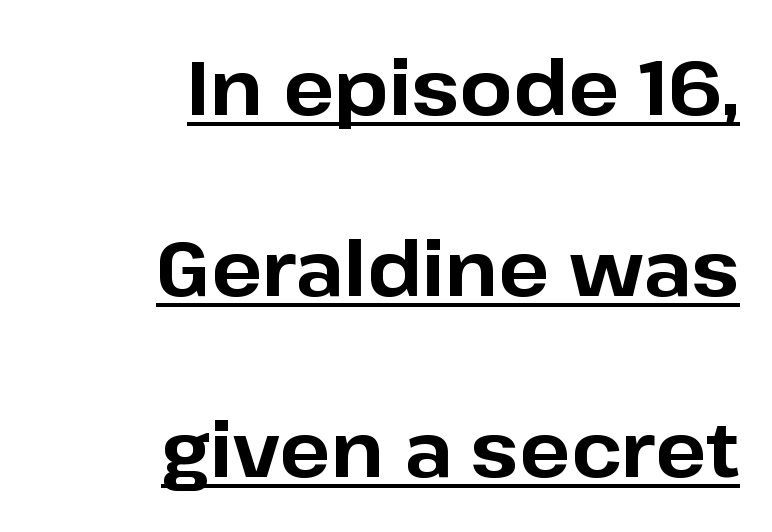
{"serif": "no", "italic": "no", "bold": "yes", "weight": "bold", "width": "normal", "stroke_contrast": "low", "x_height": "medium", "monospaced": "no", "underline": "yes", "align": "right", "line_spacing": "loose", "line_spacing_ratio": 2.38, "letter_spacing": "normal", "letter_spacing_em": 0.0, "glyph_px": 76}
